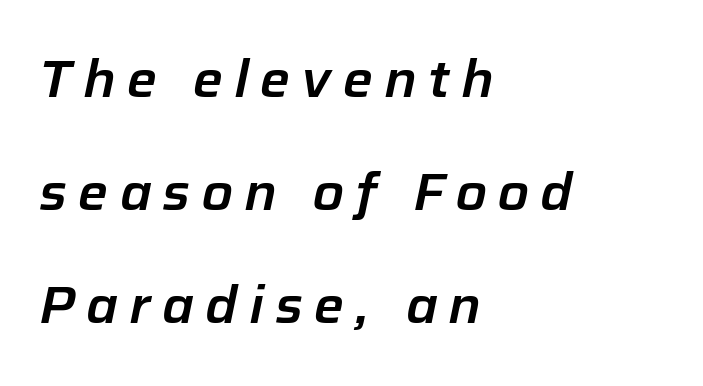
{"italic": "yes", "lean": "right", "slant_degrees": 12, "width": "normal", "stroke_contrast": "low", "x_height": "medium", "monospaced": "no", "underline": "no", "align": "left", "line_spacing": "loose", "line_spacing_ratio": 2.22, "letter_spacing": "wide", "letter_spacing_em": 0.22, "glyph_px": 51}
